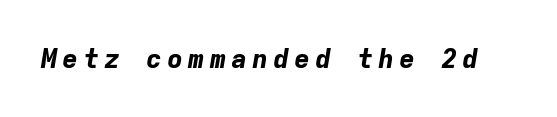
{"italic": "yes", "lean": "right", "slant_degrees": 9, "bold": "yes", "underline": "no", "glyph_px": 27}
